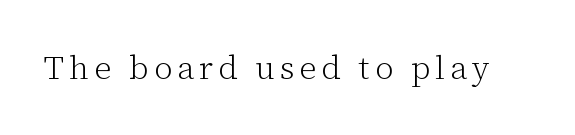
{"serif": "yes", "italic": "no", "bold": "no", "weight": "light", "width": "normal", "stroke_contrast": "low", "x_height": "medium", "monospaced": "no", "underline": "no", "glyph_px": 33}
